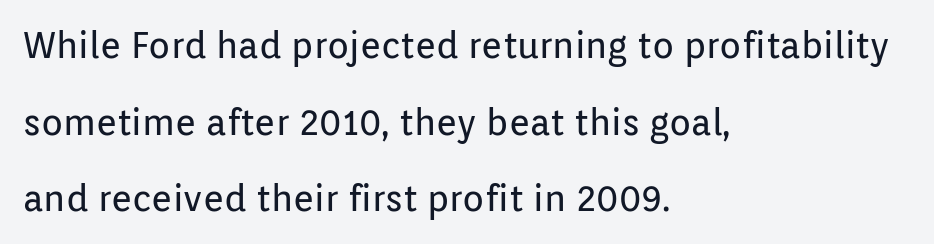
The image shows 36 px regular-weight sans-serif type, upright; set left-aligned, loose line spacing (2.13x), normal letter spacing, not underlined; low stroke contrast and a medium x-height.
